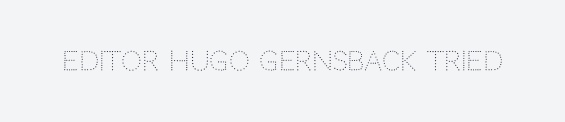
A roman cut, with each character standing at attention. Decoration check: the copy has no underline. The gaps between neighbouring characters are ordinary and unremarkable. Bold? No — there's no thickening of the strokes.
